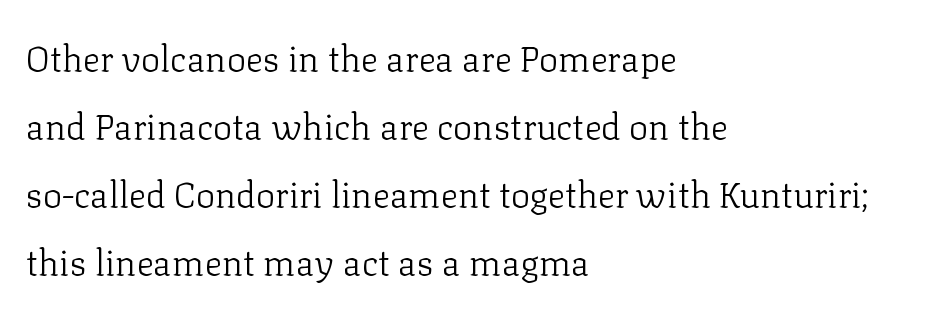
Observe the serifs anchoring each vertical stroke in this sample. No extra tracking has been applied to these lines. The gap between lines stays unmarked. Weight class: somewhere from thin through regular. The axis of the letterforms is exactly vertical.
